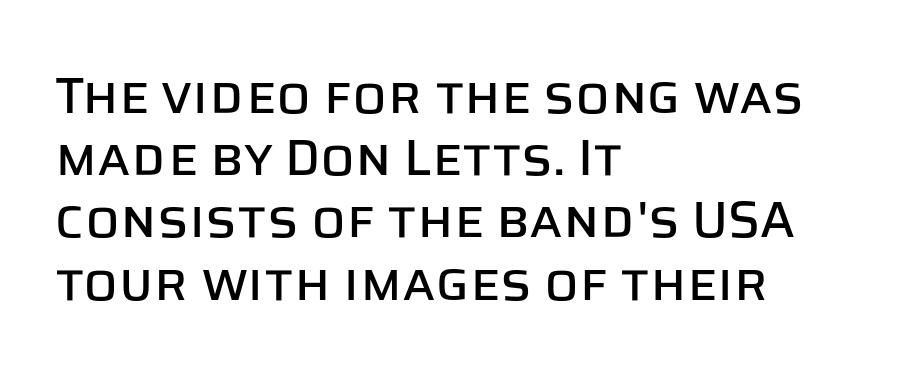
{"serif": "no", "italic": "no", "width": "normal", "stroke_contrast": "low", "x_height": "large", "monospaced": "no", "underline": "no", "align": "left", "line_spacing_ratio": 1.22, "letter_spacing": "normal", "letter_spacing_em": 0.0, "glyph_px": 51}
